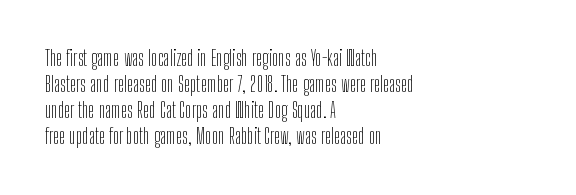
The typography opts for an upright posture over an oblique one. Unmarked baselines from the first word to the last. Students, note that the glyphs here touch the page at normal intervals. Which margin do the lines hug? The left one — the right edge is uneven. The typesetting does not lean heavy: it is not bold.
